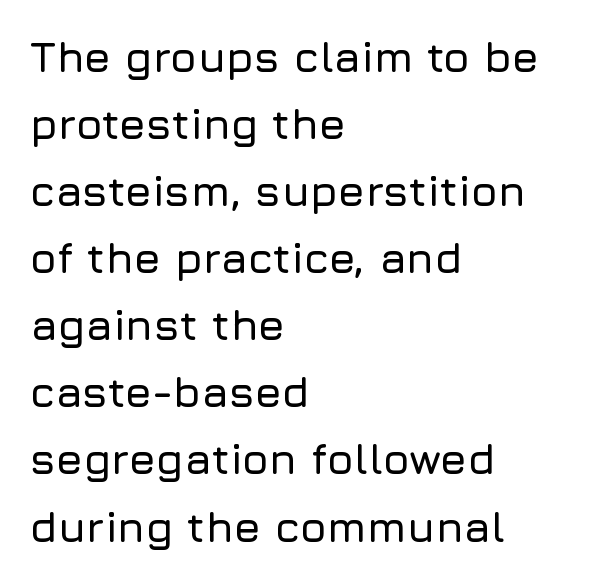
The image shows 43 px sans-serif type, upright; set left-aligned, normal line spacing (1.56x), normal letter spacing, not underlined; low stroke contrast and a medium x-height.
